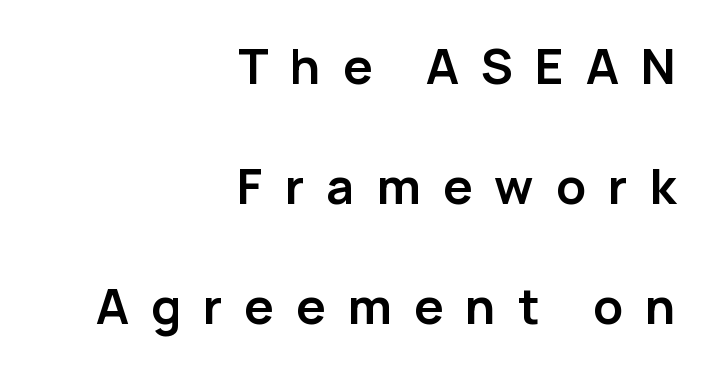
Q: Is the text bold? A: Yes.
Q: Is the text italic (slanted)? A: No, it is upright.
Q: Is the typeface a serif or a sans-serif typeface? A: Sans-serif.
Q: Is the text underlined? A: No.
Q: How is the paragraph aligned? A: Right-aligned.
Q: Is the spacing between letters normal or unusually wide? A: Unusually wide.
Q: Is the spacing between lines tight, normal or loose? A: Loose.
Q: Width (condensed, normal, or wide)? A: Normal.
Q: Stroke contrast? A: Low.
Q: x-height? A: Medium.
Q: Monospaced? A: No.
